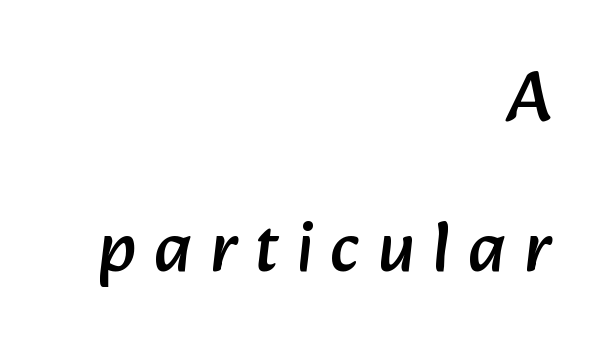
Q: Is the typeface a serif or a sans-serif typeface? A: Sans-serif.
Q: Is the text underlined? A: No.
Q: How is the paragraph aligned? A: Right-aligned.
Q: Is the spacing between letters normal or unusually wide? A: Unusually wide.
Q: Is the spacing between lines tight, normal or loose? A: Loose.
Q: Width (condensed, normal, or wide)? A: Normal.
Q: Stroke contrast? A: Low.
Q: x-height? A: Medium.
Q: Monospaced? A: No.
